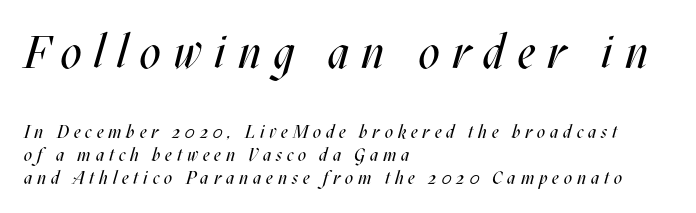
A bare baseline throughout the passage. Whoever set this chose a conventional vertical rhythm. Here the designer chose a conventional face with non-uniform glyph widths. The letters are spread apart with noticeably loose tracking.
